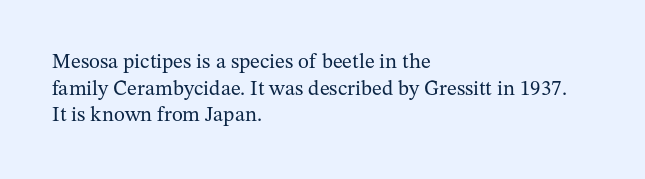
The image shows 21 px text type, upright; set left-aligned, normal line spacing (1.27x), normal letter spacing, not underlined.
